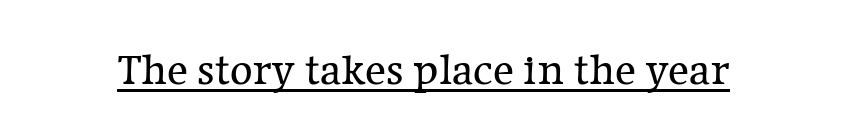
The image shows 44 px regular-weight serif type, upright; set normal letter spacing, underlined; low stroke contrast and a medium x-height.
